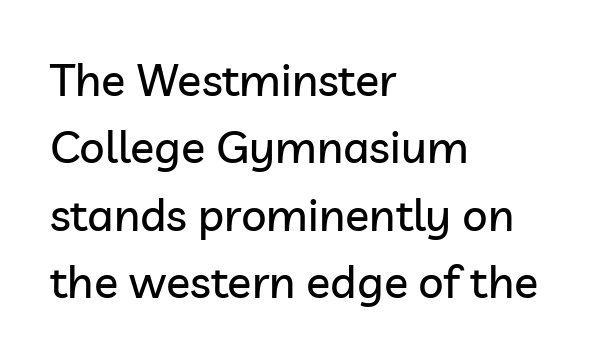
{"serif": "no", "italic": "no", "width": "normal", "stroke_contrast": "low", "x_height": "medium", "monospaced": "no", "underline": "no", "align": "left", "line_spacing": "normal", "line_spacing_ratio": 1.5, "letter_spacing": "normal", "letter_spacing_em": 0.0, "glyph_px": 45}
